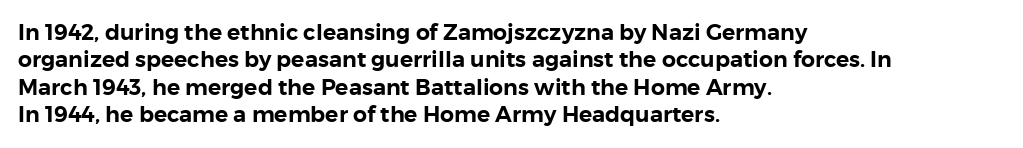
{"italic": "no", "underline": "no", "align": "left", "line_spacing": "normal", "line_spacing_ratio": 1.25, "letter_spacing": "normal", "letter_spacing_em": 0.0, "glyph_px": 22}
